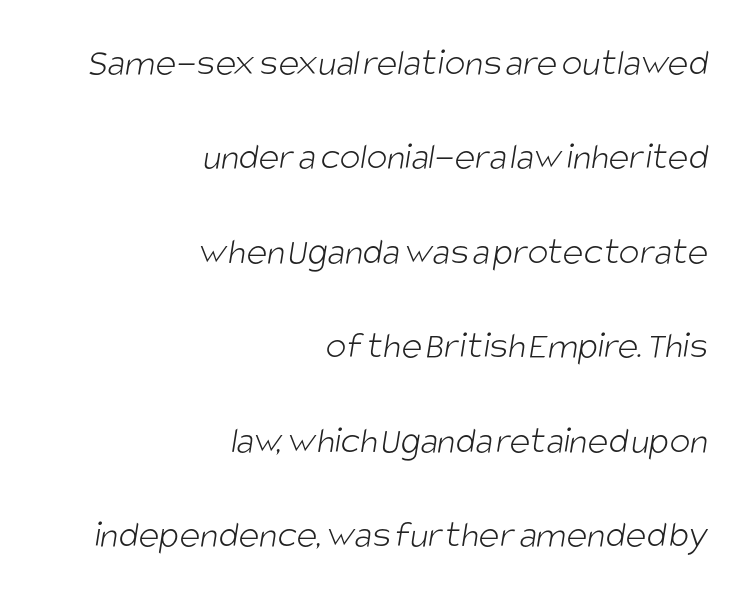
The face used here is rendered with its standard letterfit. Nope, no serifs anywhere on these letters. These lines stand farther apart than default settings would place them. Rule under the text: the space is simply empty. The font sits on the lighter half of the weight spectrum, regular included.
